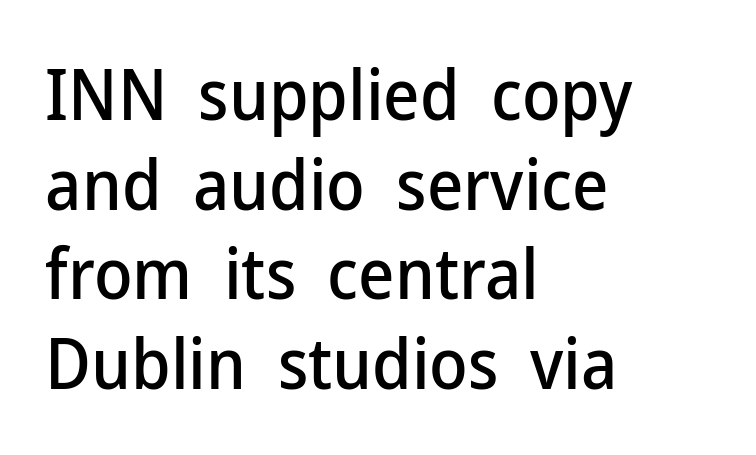
Q: Is the text italic (slanted)? A: No, it is upright.
Q: Is the typeface a serif or a sans-serif typeface? A: Sans-serif.
Q: Is the text underlined? A: No.
Q: How is the paragraph aligned? A: Left-aligned.
Q: Is the spacing between letters normal or unusually wide? A: Normal.
Q: Is the spacing between lines tight, normal or loose? A: Normal.
Q: Width (condensed, normal, or wide)? A: Normal.
Q: Stroke contrast? A: Low.
Q: x-height? A: Medium.
Q: Monospaced? A: No.
